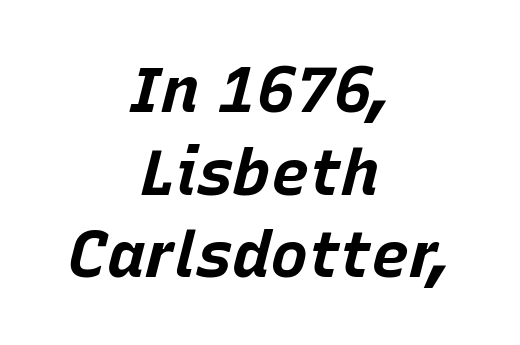
Q: Is the text bold? A: Yes.
Q: Is the text italic (slanted)? A: Yes, it leans right by about 15 degrees.
Q: Is the text underlined? A: No.
Q: How is the paragraph aligned? A: Centered.
Q: Is the spacing between letters normal or unusually wide? A: Normal.
Q: Is the spacing between lines tight, normal or loose? A: Normal.
Q: Width (condensed, normal, or wide)? A: Normal.
Q: Stroke contrast? A: Low.
Q: x-height? A: Large.
Q: Monospaced? A: No.
